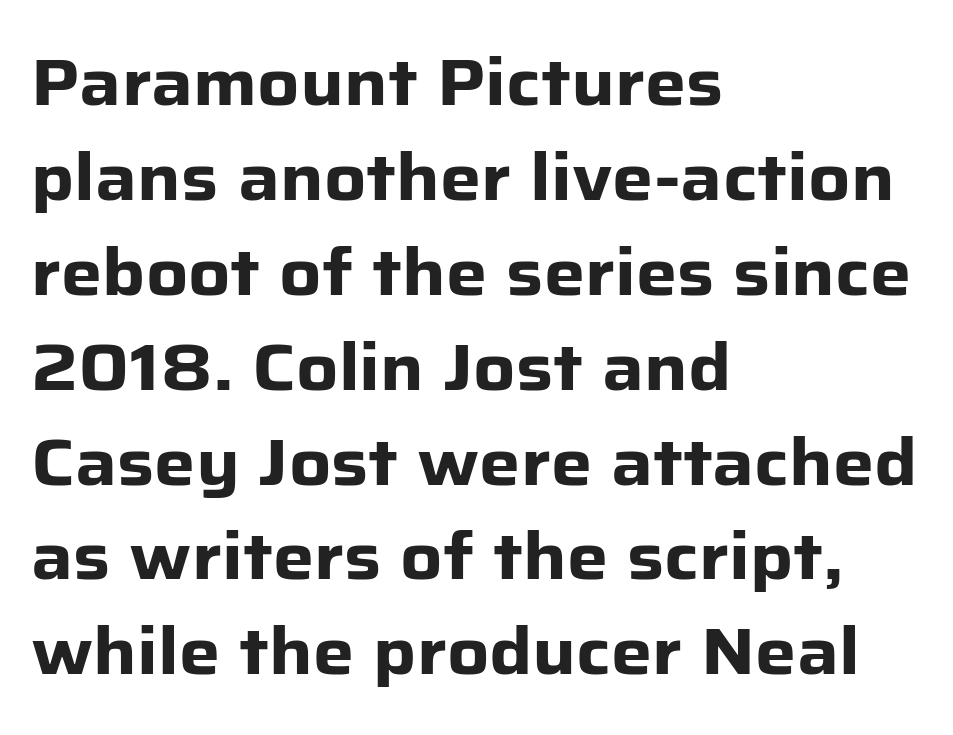
The image shows 65 px heavy sans-serif type, upright; set left-aligned, normal line spacing (1.46x), normal letter spacing, not underlined; low stroke contrast and a medium x-height.
